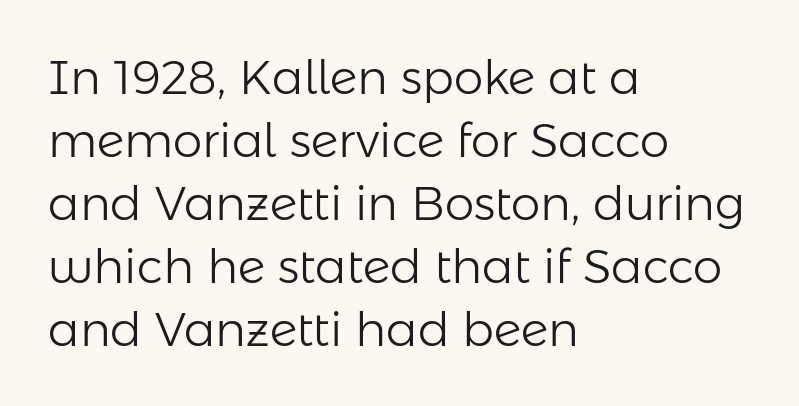
{"serif": "no", "italic": "no", "bold": "no", "weight": "light", "width": "normal", "stroke_contrast": "low", "x_height": "medium", "monospaced": "no", "underline": "no", "align": "left", "line_spacing": "normal", "line_spacing_ratio": 1.34, "letter_spacing": "normal", "letter_spacing_em": 0.0, "glyph_px": 47}
